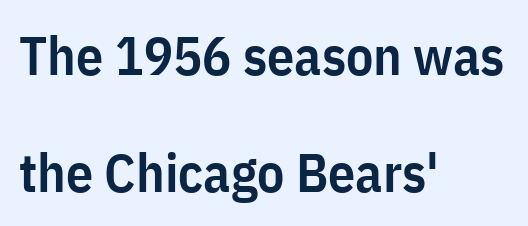
Q: Is the text bold? A: Semi-bold.
Q: Is the text italic (slanted)? A: No, it is upright.
Q: Is the typeface a serif or a sans-serif typeface? A: Sans-serif.
Q: Is the text underlined? A: No.
Q: How is the paragraph aligned? A: Left-aligned.
Q: Is the spacing between letters normal or unusually wide? A: Normal.
Q: Is the spacing between lines tight, normal or loose? A: Loose.
Q: Width (condensed, normal, or wide)? A: Condensed.
Q: Stroke contrast? A: Low.
Q: x-height? A: Medium.
Q: Monospaced? A: No.
